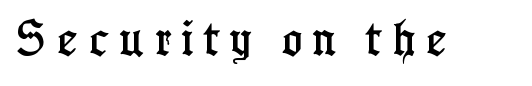
Q: Is the text italic (slanted)? A: No, it is upright.
Q: Is the typeface a serif or a sans-serif typeface? A: Serif.
Q: Is the text underlined? A: No.
Q: Is the spacing between letters normal or unusually wide? A: Unusually wide.
Q: Width (condensed, normal, or wide)? A: Condensed.
Q: Stroke contrast? A: Low.
Q: x-height? A: Medium.
Q: Monospaced? A: No.
